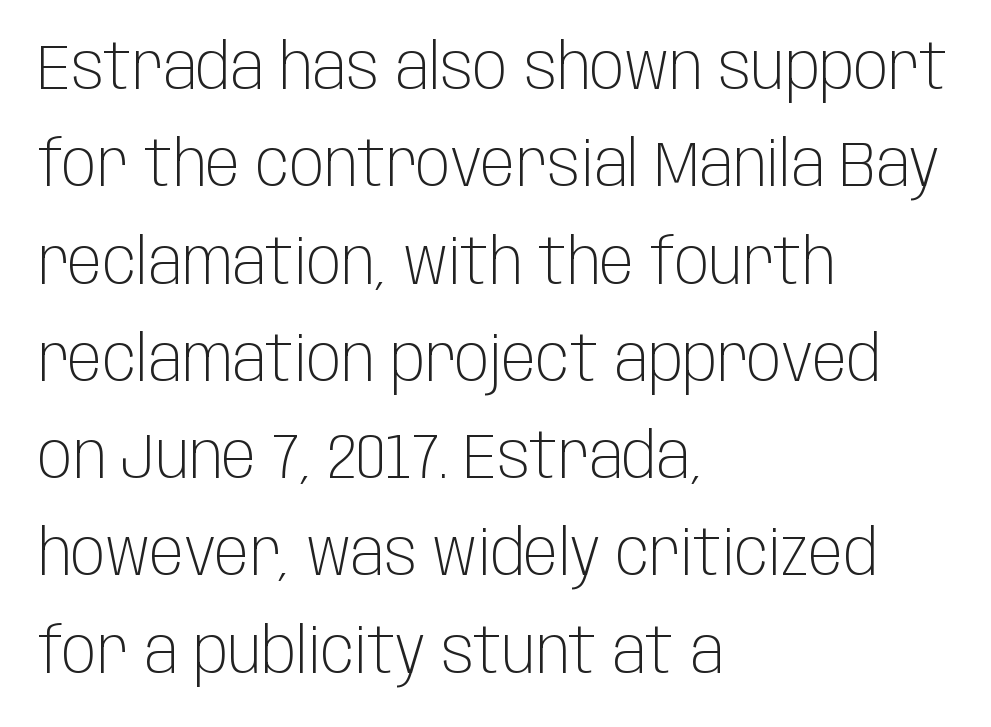
Q: Is the text bold? A: No.
Q: Is the text italic (slanted)? A: No, it is upright.
Q: Is the typeface a serif or a sans-serif typeface? A: Sans-serif.
Q: Is the text underlined? A: No.
Q: How is the paragraph aligned? A: Left-aligned.
Q: Is the spacing between letters normal or unusually wide? A: Normal.
Q: Is the spacing between lines tight, normal or loose? A: Normal.
Q: Width (condensed, normal, or wide)? A: Condensed.
Q: Stroke contrast? A: Low.
Q: x-height? A: Large.
Q: Monospaced? A: No.
